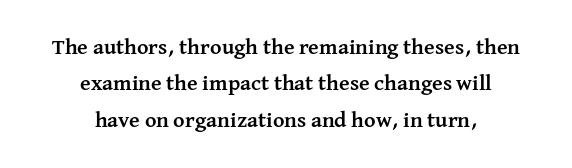
Q: Is the text bold? A: Yes.
Q: Is the text italic (slanted)? A: No, it is upright.
Q: Is the text underlined? A: No.
Q: How is the paragraph aligned? A: Centered.
Q: Is the spacing between letters normal or unusually wide? A: Normal.
Q: Is the spacing between lines tight, normal or loose? A: Normal.
